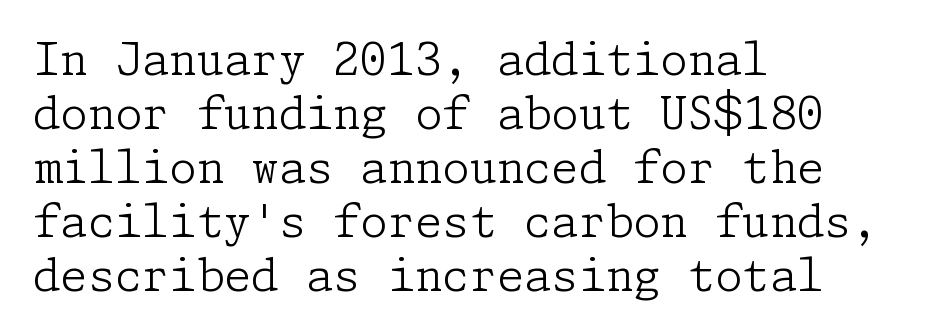
No italicization has been applied; the sample stays upright. Has an underline been added? It has not. Weight class: somewhere from thin through regular. This sample uses plain, unmodified letter spacing. Yep, those are serifs on the letters. The rag falls on the right side of this text block.
